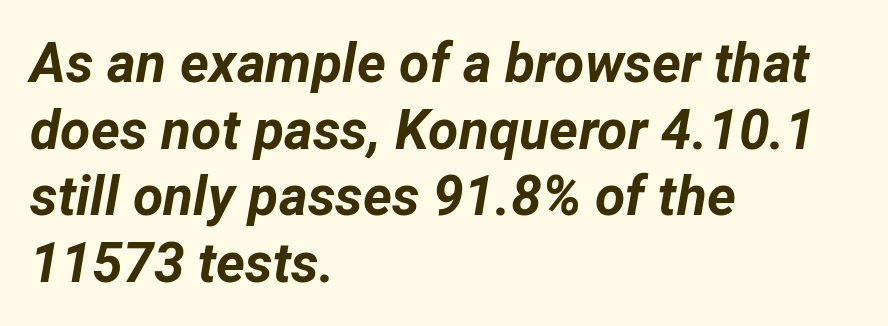
{"italic": "yes", "lean": "right", "slant_degrees": 12, "bold": "yes", "weight": "bold", "width": "normal", "stroke_contrast": "low", "x_height": "medium", "monospaced": "no", "underline": "no", "align": "left", "line_spacing_ratio": 1.21, "letter_spacing": "normal", "letter_spacing_em": 0.0, "glyph_px": 55}
